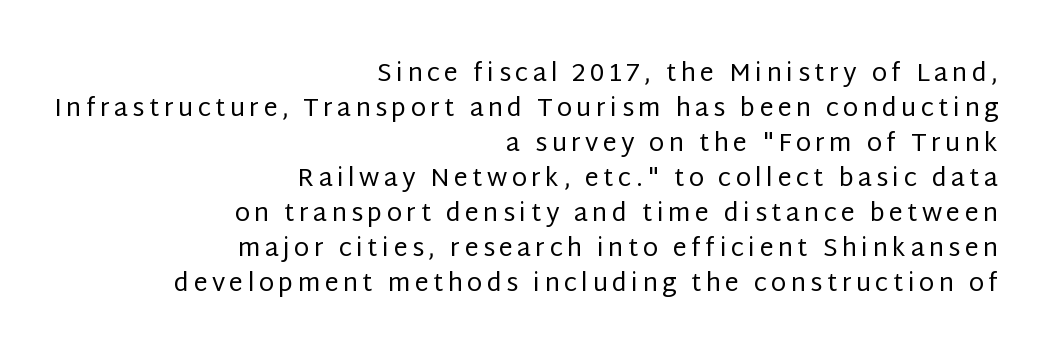
{"italic": "no", "bold": "no", "underline": "no", "align": "right", "line_spacing": "normal", "line_spacing_ratio": 1.4, "glyph_px": 25}
